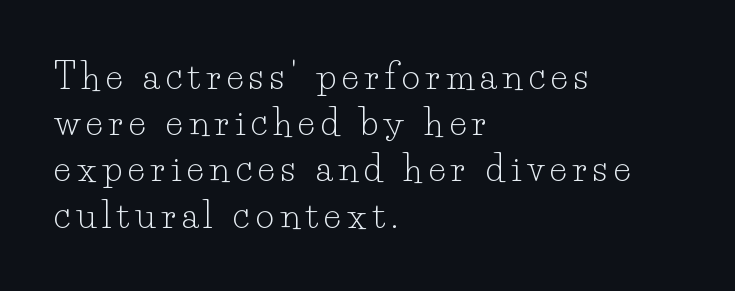
The image shows 35 px light serif type, upright; set left-aligned, normal line spacing (1.32x), not underlined; low stroke contrast and a small x-height.
